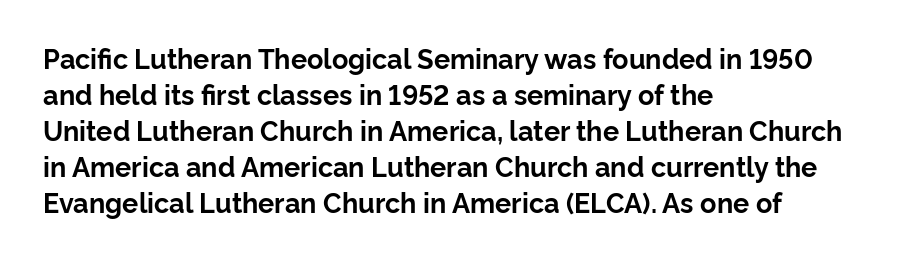
Is there much room between lines? A standard amount, neither cramped nor airy. This rendering features lettering with no underline. The typography opts for an upright posture over an oblique one. Standard letterfit; no display-style spreading of the glyphs. Line starts are locked; line ends wander. Heavy-handed strokes throughout: this text is bold.
